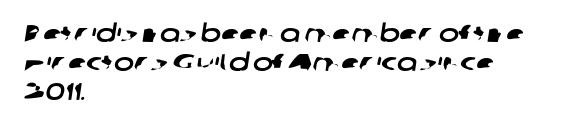
The glyphs are unaccompanied by any horizontal stroke below them. Every row of glyphs begins at an identical x-position on the left. How are the letters spaced? Ordinarily, with no added tracking.
